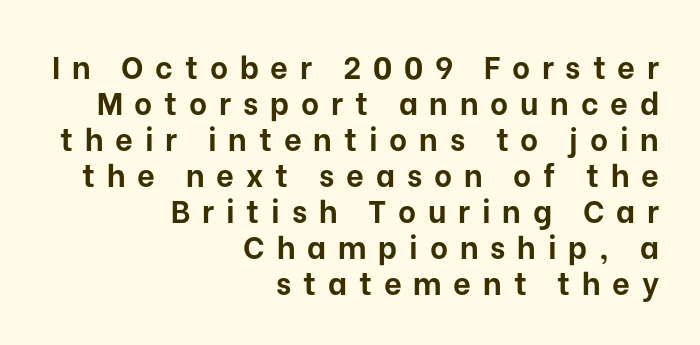
Q: Is the text bold? A: Yes.
Q: Is the text italic (slanted)? A: No, it is upright.
Q: Is the typeface a serif or a sans-serif typeface? A: Sans-serif.
Q: Is the text underlined? A: No.
Q: How is the paragraph aligned? A: Right-aligned.
Q: Is the spacing between letters normal or unusually wide? A: Unusually wide.
Q: Width (condensed, normal, or wide)? A: Normal.
Q: Stroke contrast? A: Low.
Q: x-height? A: Medium.
Q: Monospaced? A: No.
